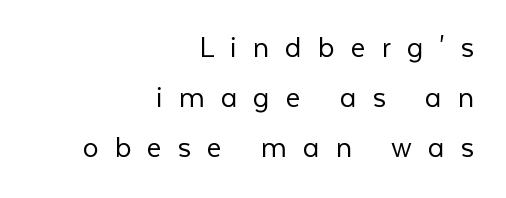
No word sits above an underline. A light-to-regular cut is what we see here. Proportional: the letters do not fall into vertical columns. Every character sits straight up, as roman type does. The lines sit at an ordinary, default distance from one another. Compared with typical body copy, the letter spacing here is much looser.
